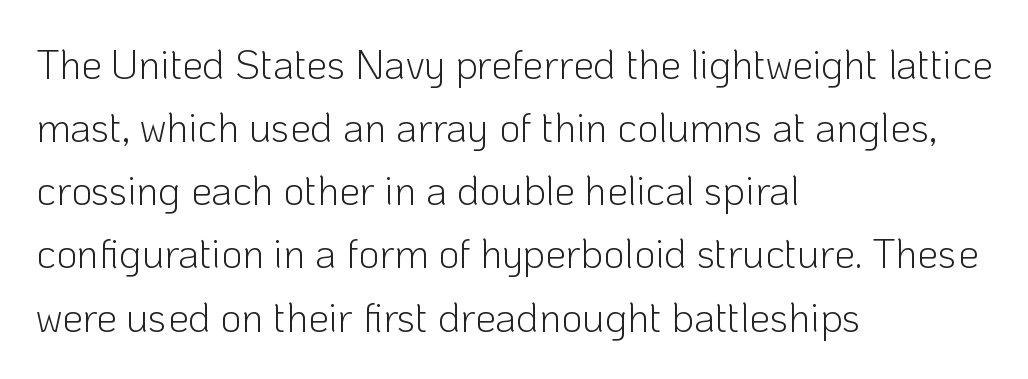
Q: Is the text bold? A: No.
Q: Is the text italic (slanted)? A: No, it is upright.
Q: Is the typeface a serif or a sans-serif typeface? A: Sans-serif.
Q: Is the text underlined? A: No.
Q: How is the paragraph aligned? A: Left-aligned.
Q: Is the spacing between letters normal or unusually wide? A: Normal.
Q: Is the spacing between lines tight, normal or loose? A: Normal.
Q: Width (condensed, normal, or wide)? A: Normal.
Q: Stroke contrast? A: Low.
Q: x-height? A: Medium.
Q: Monospaced? A: No.
